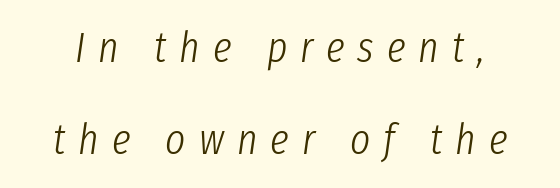
The axis of the letterforms is tilted away from vertical. The gap between lines stays unmarked. One glance says open: line gaps are wider than usual. Heaviness? Minimal to ordinary, like unemphasized prose.
